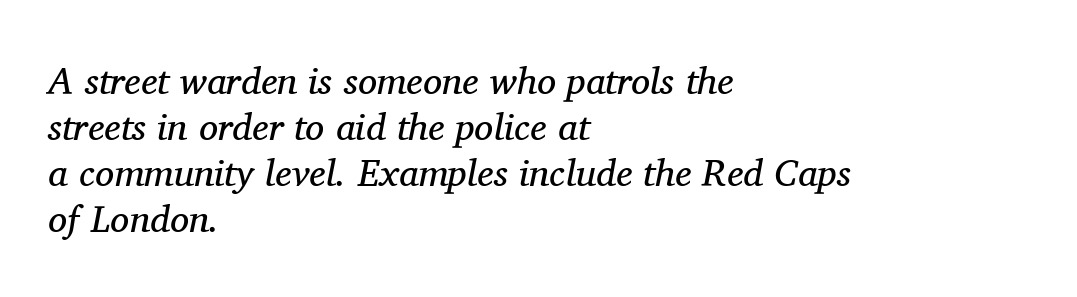
Look at the bottom of the vertical strokes: they flare into serifs here. Think standard paragraph weight, or any step lighter than that. Notice how the passage keeps a crisp vertical edge on the left only. Character widths vary here, with narrow letters taking less room than wide ones. The typography opts for an oblique posture over an upright one.
